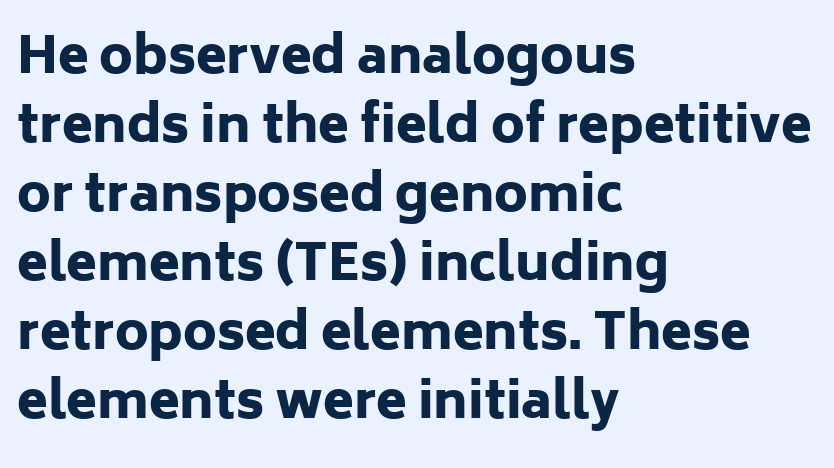
The image shows 50 px heavy sans-serif type, upright; set left-aligned, normal line spacing (1.38x), normal letter spacing, not underlined; low stroke contrast and a medium x-height.
